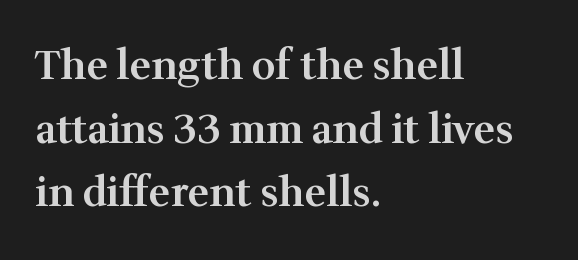
{"serif": "yes", "italic": "no", "bold": "semi", "weight": "semibold", "width": "normal", "stroke_contrast": "medium", "x_height": "medium", "monospaced": "no", "underline": "no", "align": "left", "line_spacing": "normal", "line_spacing_ratio": 1.55, "letter_spacing": "normal", "letter_spacing_em": 0.0, "glyph_px": 41}
